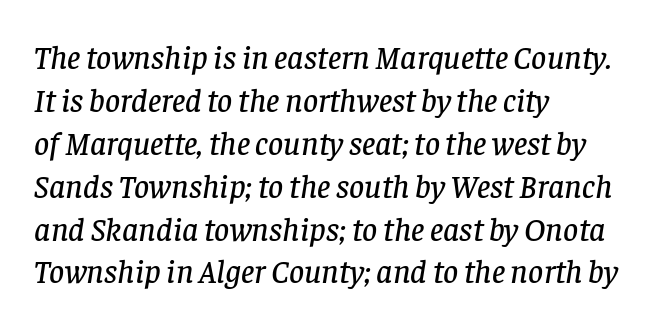
Regarding leading, the lines here are spaced in the standard way. What stands out about the letter spacing? Nothing — it is the standard amount. Plain, unruled lines of type. Look at the bottom of the vertical strokes: they flare into serifs here. It's the slanting kind of type.
